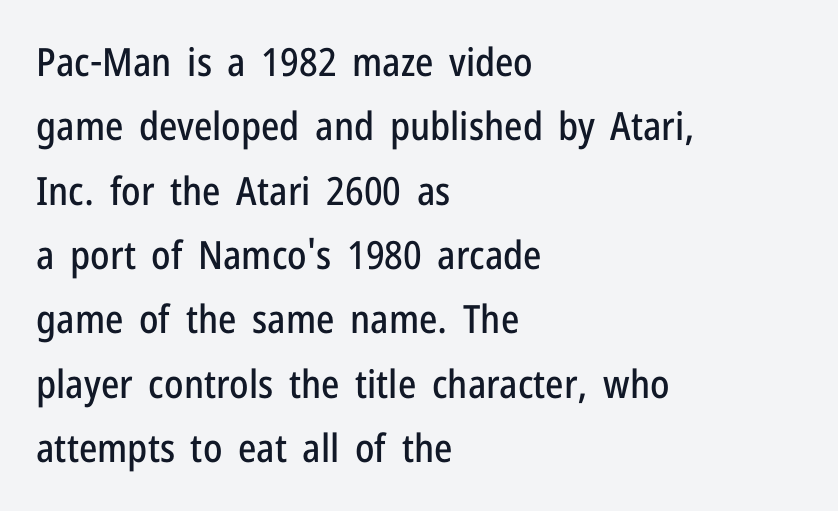
{"serif": "no", "italic": "no", "width": "condensed", "stroke_contrast": "low", "x_height": "medium", "monospaced": "no", "underline": "no", "align": "left", "line_spacing": "normal", "line_spacing_ratio": 1.65, "letter_spacing": "normal", "letter_spacing_em": 0.0, "glyph_px": 39}
